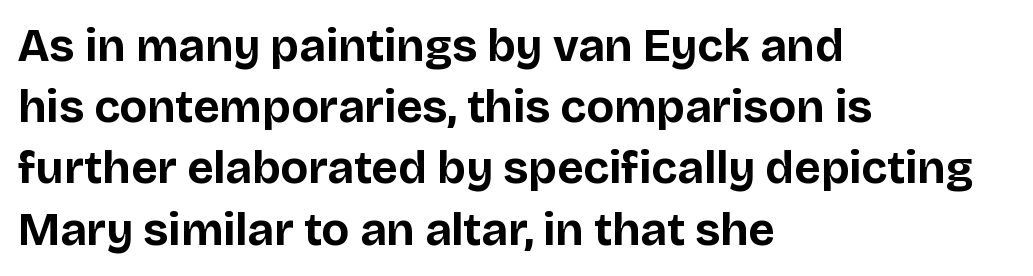
Q: Is the text bold? A: Yes.
Q: Is the text italic (slanted)? A: No, it is upright.
Q: Is the typeface a serif or a sans-serif typeface? A: Sans-serif.
Q: Is the text underlined? A: No.
Q: How is the paragraph aligned? A: Left-aligned.
Q: Is the spacing between letters normal or unusually wide? A: Normal.
Q: Is the spacing between lines tight, normal or loose? A: Normal.
Q: Width (condensed, normal, or wide)? A: Normal.
Q: Stroke contrast? A: Low.
Q: x-height? A: Large.
Q: Monospaced? A: No.
